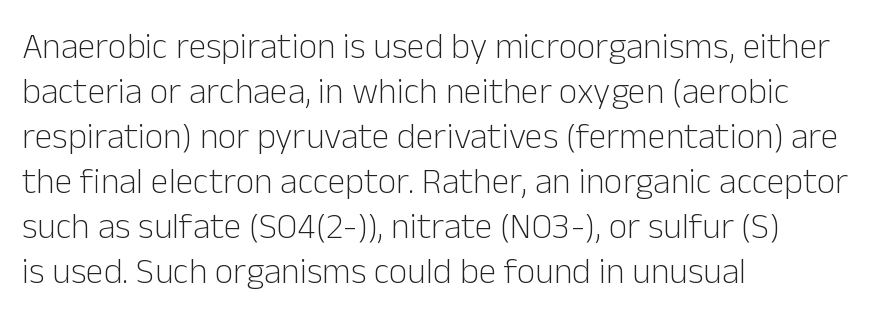
Q: Is the text bold? A: No.
Q: Is the text italic (slanted)? A: No, it is upright.
Q: Is the typeface a serif or a sans-serif typeface? A: Sans-serif.
Q: Is the text underlined? A: No.
Q: How is the paragraph aligned? A: Left-aligned.
Q: Is the spacing between letters normal or unusually wide? A: Normal.
Q: Is the spacing between lines tight, normal or loose? A: Normal.
Q: Width (condensed, normal, or wide)? A: Normal.
Q: Stroke contrast? A: Low.
Q: x-height? A: Medium.
Q: Monospaced? A: No.
